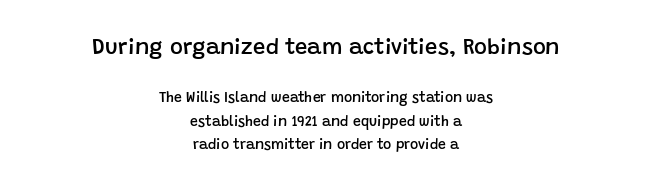
Q: Is the text bold? A: Semi-bold.
Q: Is the text italic (slanted)? A: No, it is upright.
Q: Is the text underlined? A: No.
Q: How is the paragraph aligned? A: Centered.
Q: Is the spacing between letters normal or unusually wide? A: Normal.
Q: Is the spacing between lines tight, normal or loose? A: Normal.
Q: Which block of text is set in a larger size, the first (top) or the second (bottom)? A: The first (top) one.
